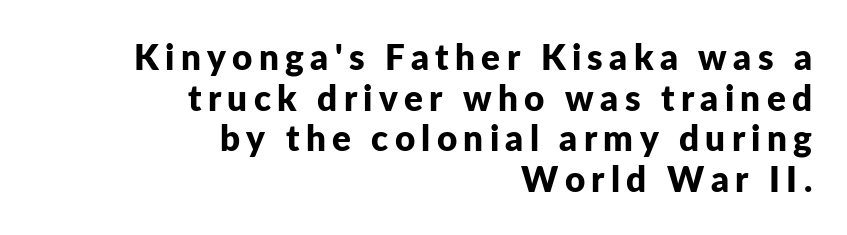
Q: Is the text bold? A: Yes.
Q: Is the text italic (slanted)? A: No, it is upright.
Q: Is the typeface a serif or a sans-serif typeface? A: Sans-serif.
Q: Is the text underlined? A: No.
Q: How is the paragraph aligned? A: Right-aligned.
Q: Width (condensed, normal, or wide)? A: Normal.
Q: Stroke contrast? A: Low.
Q: x-height? A: Medium.
Q: Monospaced? A: No.
